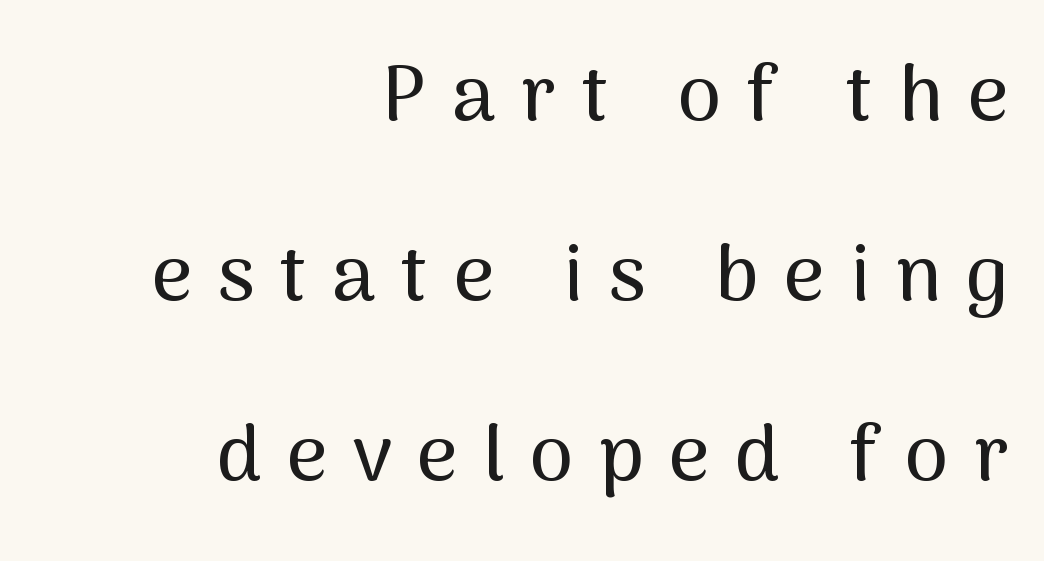
{"serif": "no", "italic": "no", "width": "normal", "stroke_contrast": "medium", "x_height": "medium", "monospaced": "no", "underline": "no", "align": "right", "line_spacing": "loose", "line_spacing_ratio": 2.28, "letter_spacing": "wide", "letter_spacing_em": 0.32, "glyph_px": 79}
